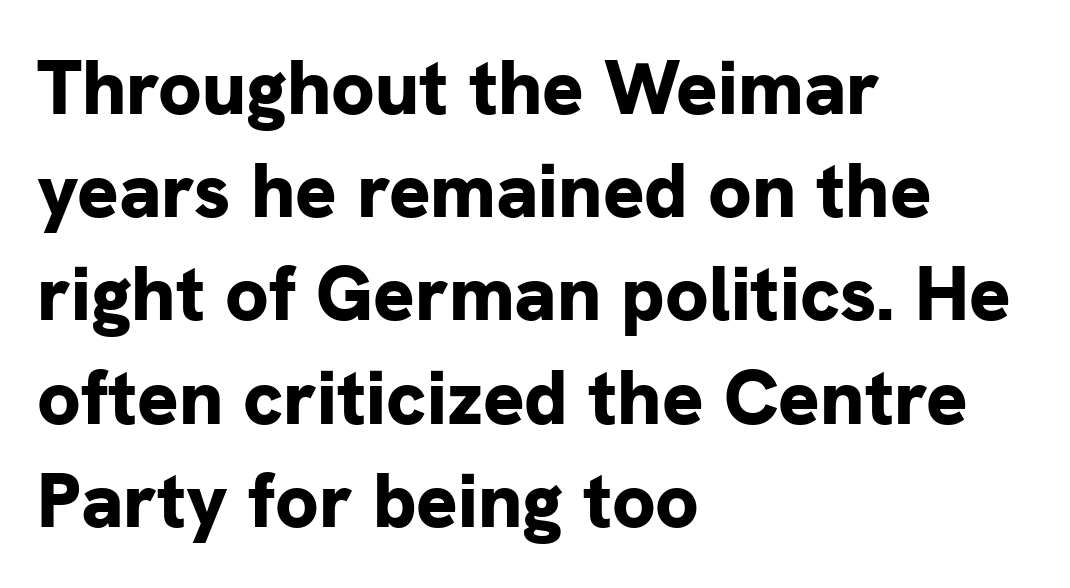
Unlike a traditional serif, this face leaves its strokes unadorned. Each row of text sits above clean, open space. Teacher's note: observe the even left margin — that is flush-left alignment. The axis of the letterforms is exactly vertical.
